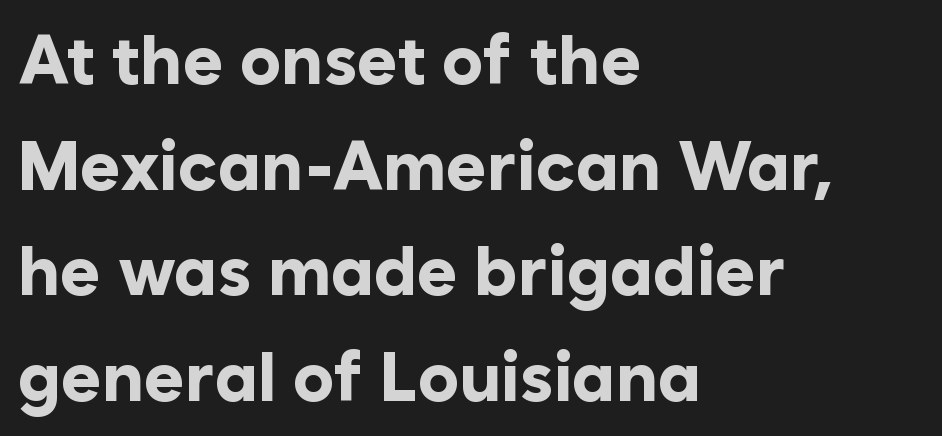
Q: Is the text bold? A: Yes.
Q: Is the text italic (slanted)? A: No, it is upright.
Q: Is the typeface a serif or a sans-serif typeface? A: Sans-serif.
Q: Is the text underlined? A: No.
Q: How is the paragraph aligned? A: Left-aligned.
Q: Is the spacing between letters normal or unusually wide? A: Normal.
Q: Is the spacing between lines tight, normal or loose? A: Normal.
Q: Width (condensed, normal, or wide)? A: Normal.
Q: Stroke contrast? A: Low.
Q: x-height? A: Medium.
Q: Monospaced? A: No.
